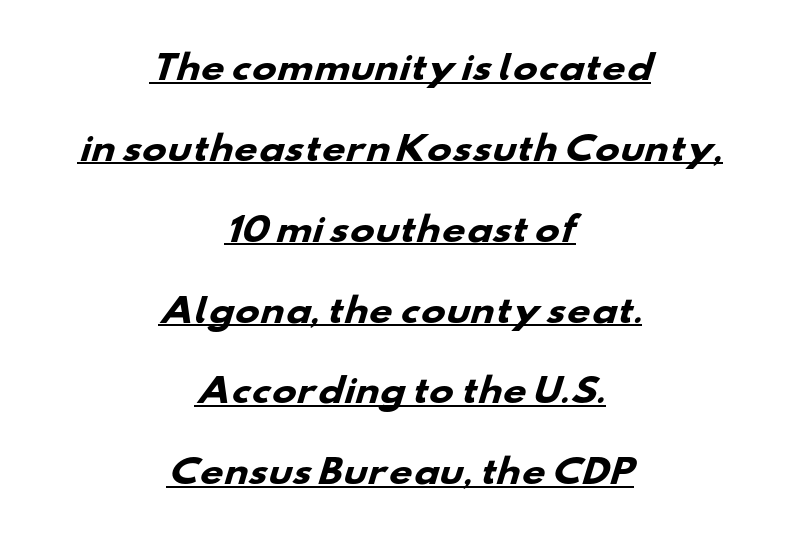
Is the type bold? Yes — the strokes are clearly thick and heavy. You could fit nearly another row in the gap between these rows. A typesetter would label this face a sans. The paragraph has two soft edges and a firm central axis. You could call the tracking neutral — neither tight nor loose.
